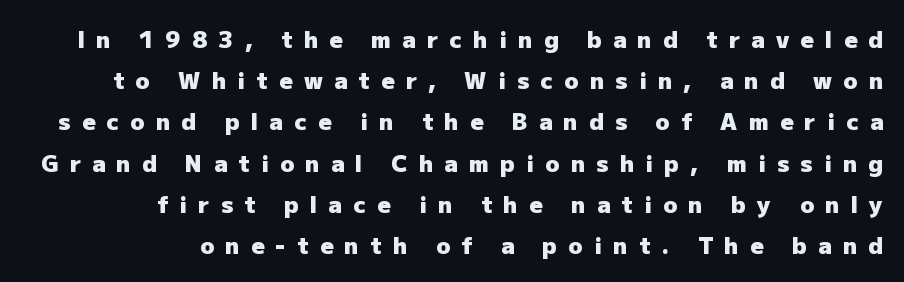
The image shows 23 px bold type, upright; set right-aligned, line spacing 1.79x, unusually wide letter spacing (+0.49 em), not underlined.
